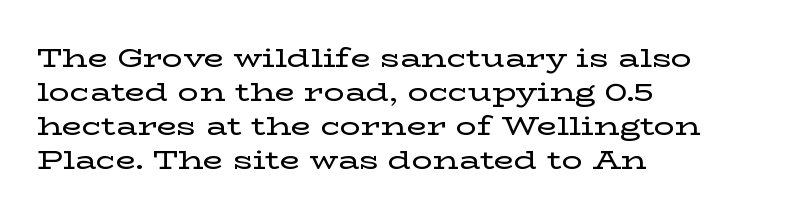
Q: Is the text italic (slanted)? A: No, it is upright.
Q: Is the text underlined? A: No.
Q: How is the paragraph aligned? A: Left-aligned.
Q: Is the spacing between letters normal or unusually wide? A: Normal.
Q: Is the spacing between lines tight, normal or loose? A: Normal.
